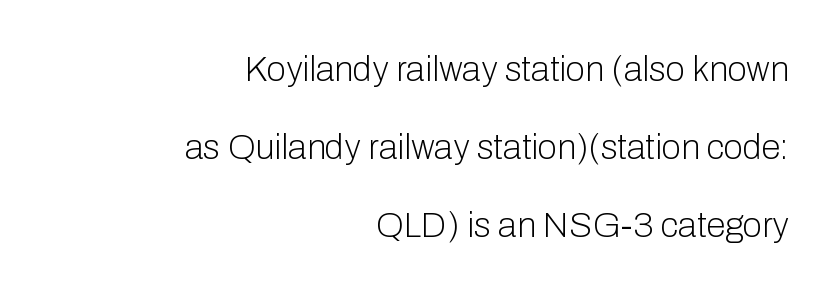
Is there any slant? The stems are plumb. This rendering employs a face without finishing strokes, i.e., a sans-serif. Each word holds together tightly as a unit, with standard inter-letter gaps. Weight: in the light-to-regular range. Here the designer chose a conventional face with non-uniform glyph widths.
